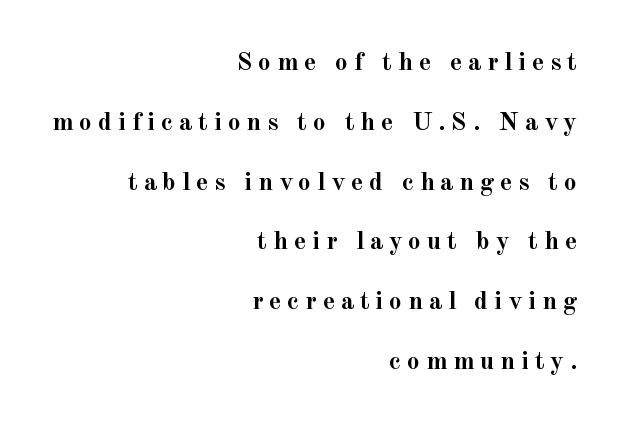
{"italic": "no", "bold": "yes", "underline": "no", "align": "right", "line_spacing": "loose", "line_spacing_ratio": 2.3, "letter_spacing": "wide", "letter_spacing_em": 0.22, "glyph_px": 26}
